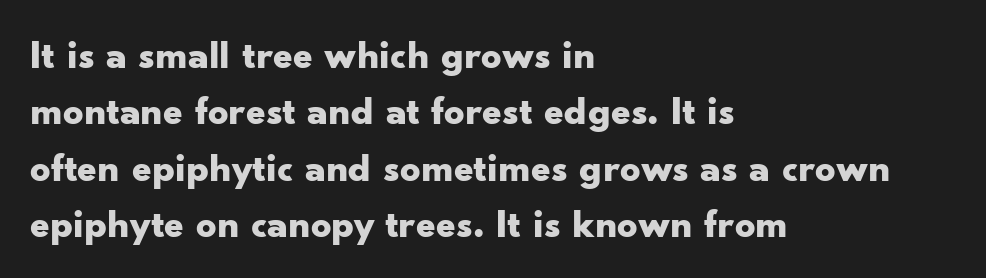
Q: Is the text bold? A: Yes.
Q: Is the text italic (slanted)? A: No, it is upright.
Q: Is the typeface a serif or a sans-serif typeface? A: Sans-serif.
Q: Is the text underlined? A: No.
Q: How is the paragraph aligned? A: Left-aligned.
Q: Is the spacing between letters normal or unusually wide? A: Normal.
Q: Is the spacing between lines tight, normal or loose? A: Normal.
Q: Width (condensed, normal, or wide)? A: Wide.
Q: Stroke contrast? A: Low.
Q: x-height? A: Small.
Q: Monospaced? A: No.
